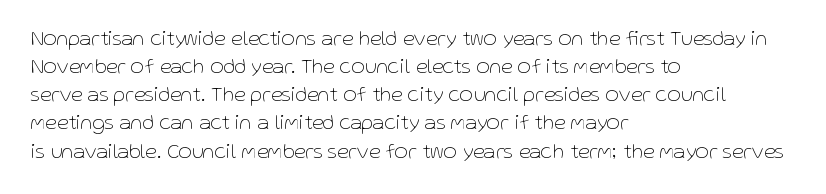
Q: Is the text bold? A: No.
Q: Is the text italic (slanted)? A: No, it is upright.
Q: Is the text underlined? A: No.
Q: How is the paragraph aligned? A: Left-aligned.
Q: Is the spacing between letters normal or unusually wide? A: Normal.
Q: Is the spacing between lines tight, normal or loose? A: Normal.
